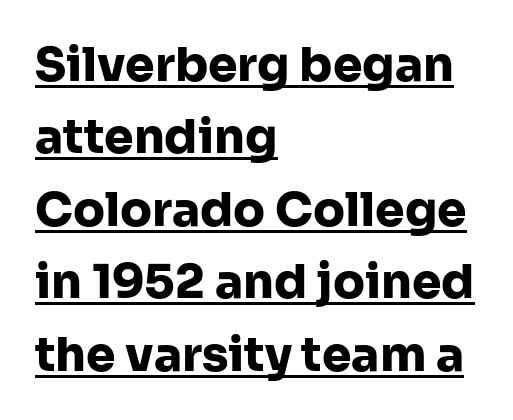
The image shows 47 px heavy sans-serif type, upright; set left-aligned, normal line spacing (1.54x), normal letter spacing, underlined; low stroke contrast and a medium x-height.
